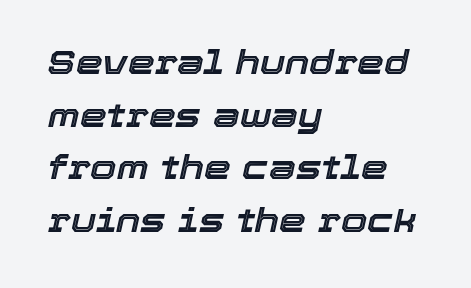
{"italic": "yes", "lean": "right", "slant_degrees": 12, "width": "normal", "x_height": "medium", "monospaced": "no", "underline": "no", "align": "left", "line_spacing": "normal", "line_spacing_ratio": 1.55, "letter_spacing": "normal", "letter_spacing_em": 0.0, "glyph_px": 34}
